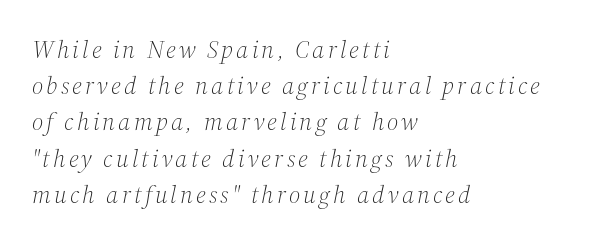
A typesetter would mark this as italic. Each line starts at the same left margin while the right side varies. The glyphs are unaccompanied by any horizontal stroke below them. One glance says typical: line gaps are just what's usual.
